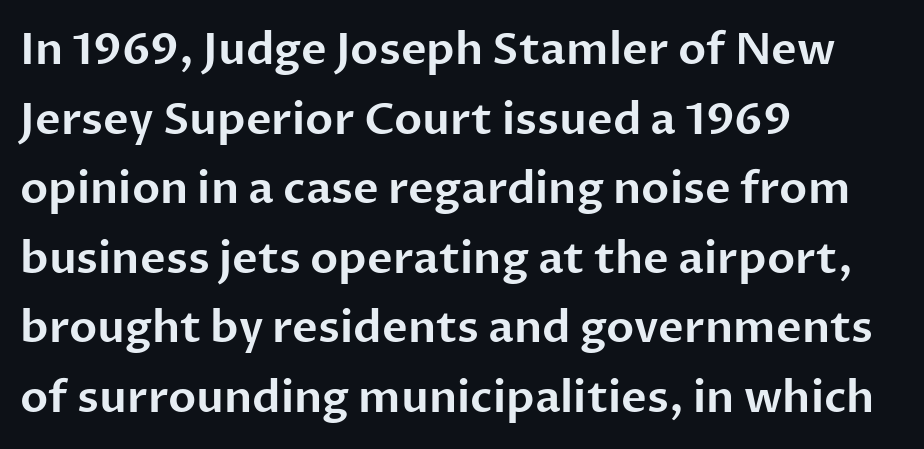
Q: Is the text italic (slanted)? A: No, it is upright.
Q: Is the typeface a serif or a sans-serif typeface? A: Sans-serif.
Q: Is the text underlined? A: No.
Q: How is the paragraph aligned? A: Left-aligned.
Q: Is the spacing between letters normal or unusually wide? A: Normal.
Q: Is the spacing between lines tight, normal or loose? A: Normal.
Q: Width (condensed, normal, or wide)? A: Normal.
Q: Stroke contrast? A: Low.
Q: x-height? A: Medium.
Q: Monospaced? A: No.
